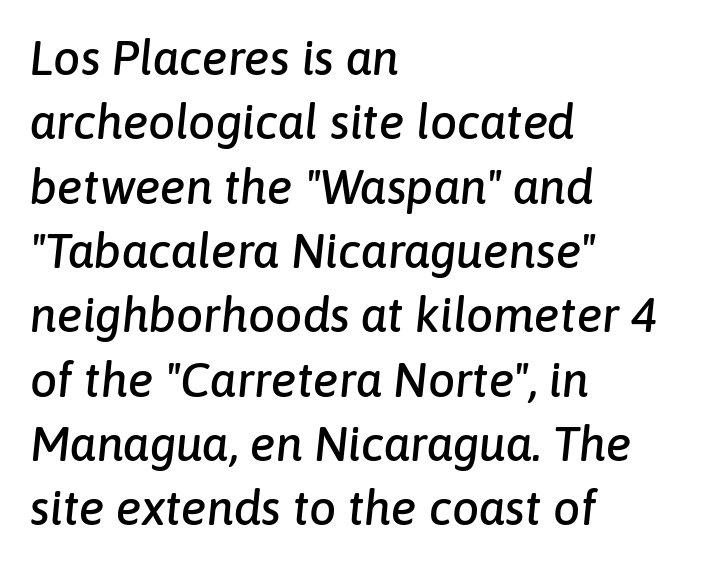
{"italic": "yes", "lean": "right", "slant_degrees": 6, "width": "normal", "stroke_contrast": "low", "x_height": "medium", "monospaced": "no", "underline": "no", "align": "left", "line_spacing": "normal", "line_spacing_ratio": 1.34, "letter_spacing": "normal", "letter_spacing_em": 0.0, "glyph_px": 48}
